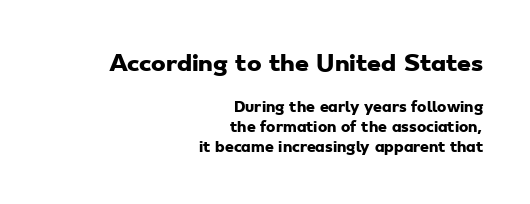
Q: Is the text bold? A: Yes.
Q: Is the text underlined? A: No.
Q: How is the paragraph aligned? A: Right-aligned.
Q: Is the spacing between letters normal or unusually wide? A: Normal.
Q: Is the spacing between lines tight, normal or loose? A: Normal.
Q: Which block of text is set in a larger size, the first (top) or the second (bottom)? A: The first (top) one.
